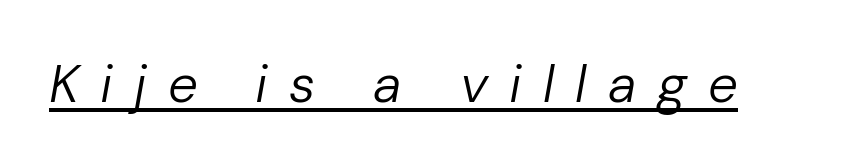
{"italic": "yes", "lean": "right", "slant_degrees": 10, "bold": "no", "weight": "regular", "width": "normal", "stroke_contrast": "low", "x_height": "medium", "monospaced": "no", "underline": "yes", "letter_spacing": "wide", "letter_spacing_em": 0.4, "glyph_px": 53}
